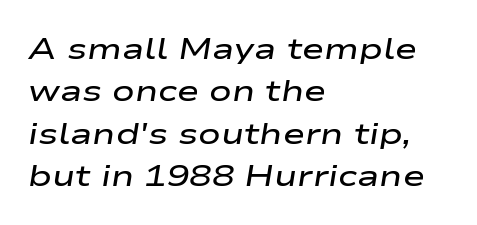
The image shows 30 px semibold, wide type, italic (leaning right); set left-aligned, normal line spacing (1.41x), normal letter spacing, not underlined; low stroke contrast and a medium x-height.
